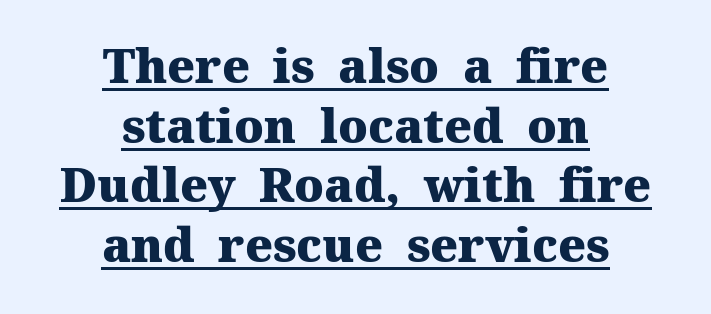
Each line of the rendering has a horizontal stroke beneath the glyphs. What stands out about the letter spacing? Nothing — it is the standard amount. Regular leading. The lines in this sample share a center point and differ in where they start and stop. Each letter keeps its own natural width here, so spacing adapts to shape. In terms of weight, the rendering is a true, heavy bold.
